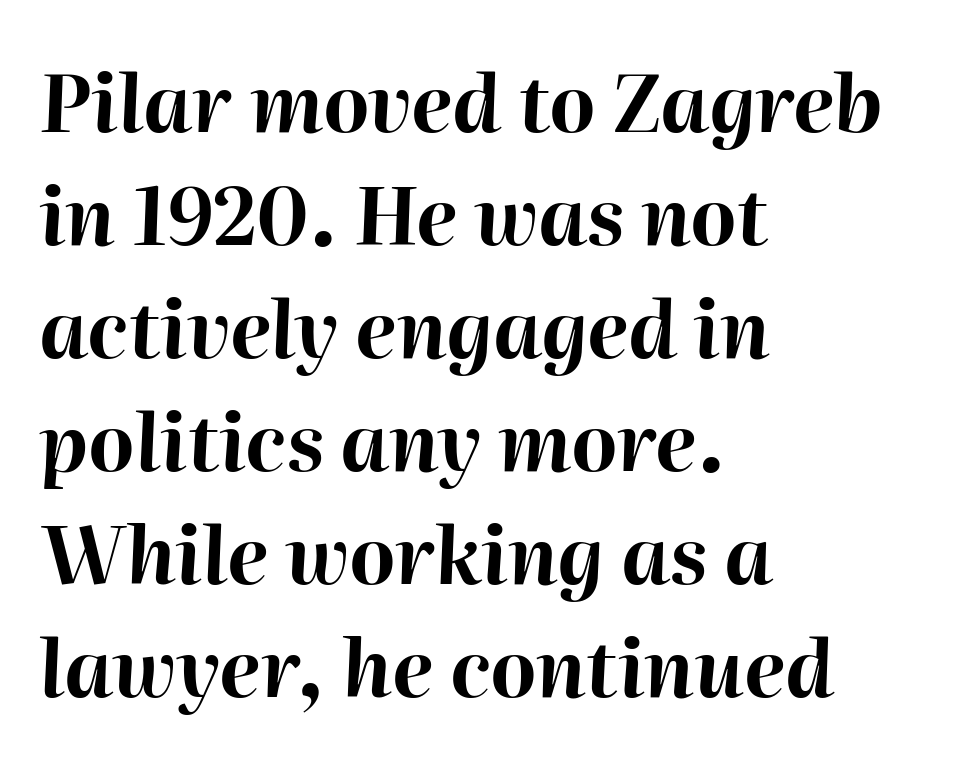
Q: Is the text bold? A: Yes.
Q: Is the text italic (slanted)? A: Yes, it leans right by about 2 degrees.
Q: Is the text underlined? A: No.
Q: How is the paragraph aligned? A: Left-aligned.
Q: Is the spacing between letters normal or unusually wide? A: Normal.
Q: Is the spacing between lines tight, normal or loose? A: Normal.
Q: Width (condensed, normal, or wide)? A: Normal.
Q: Stroke contrast? A: High.
Q: x-height? A: Medium.
Q: Monospaced? A: No.
